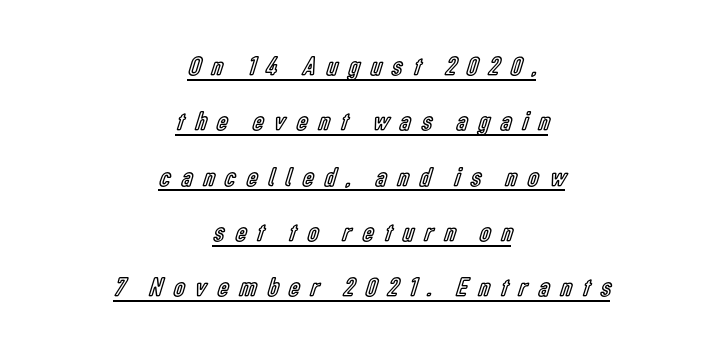
The passage shown is underscored from start to finish. The tracking jumps out immediately: characters are airy and widely separated. Interline gaps are noticeably wide in this sample. Centered paragraph, ragged on both sides.
